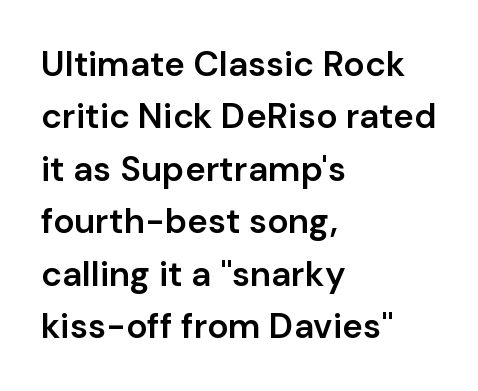
Q: Is the text bold? A: Semi-bold.
Q: Is the text italic (slanted)? A: No, it is upright.
Q: Is the typeface a serif or a sans-serif typeface? A: Sans-serif.
Q: Is the text underlined? A: No.
Q: How is the paragraph aligned? A: Left-aligned.
Q: Is the spacing between letters normal or unusually wide? A: Normal.
Q: Is the spacing between lines tight, normal or loose? A: Normal.
Q: Width (condensed, normal, or wide)? A: Normal.
Q: Stroke contrast? A: Low.
Q: x-height? A: Medium.
Q: Monospaced? A: No.
